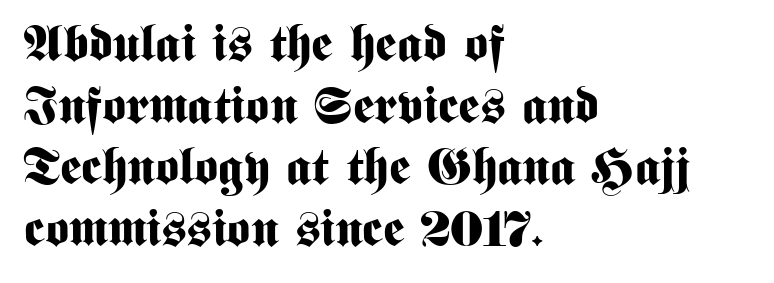
The image shows 51 px bold, condensed sans-serif type, upright; set left-aligned, line spacing 1.21x, normal letter spacing, not underlined; medium stroke contrast and a medium x-height.
